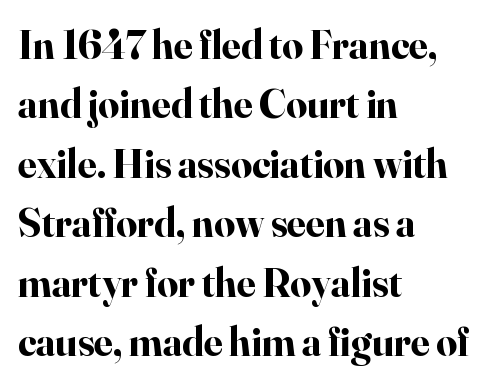
Between one letter and the next there's only the usual sliver of space. These lines are set flush left with a ragged right edge. Each letter's strokes conclude with small projecting serifs. Whoever set this chose a conventional vertical rhythm. No word sits above an underline. When letters stand straight like this, we call the style roman or upright.
